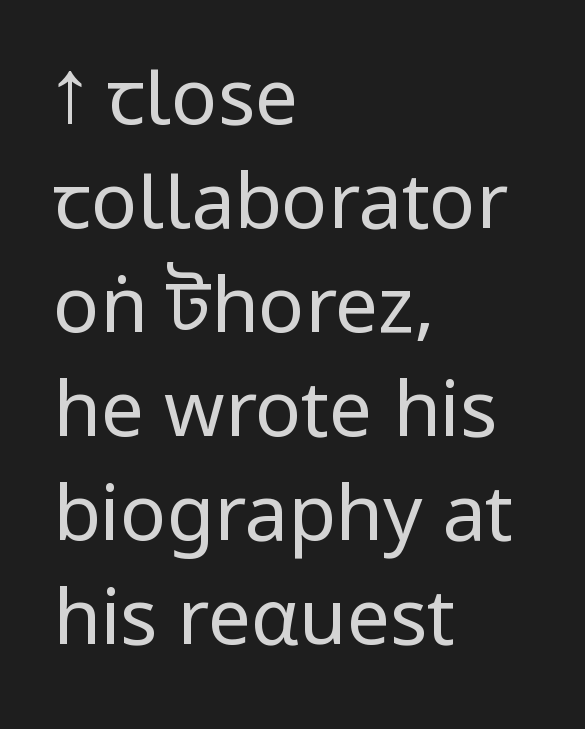
{"serif": "no", "italic": "no", "bold": "no", "weight": "regular", "width": "condensed", "stroke_contrast": "low", "x_height": "large", "monospaced": "no", "underline": "no", "align": "left", "line_spacing": "normal", "line_spacing_ratio": 1.35, "letter_spacing": "normal", "letter_spacing_em": 0.0, "glyph_px": 77}
